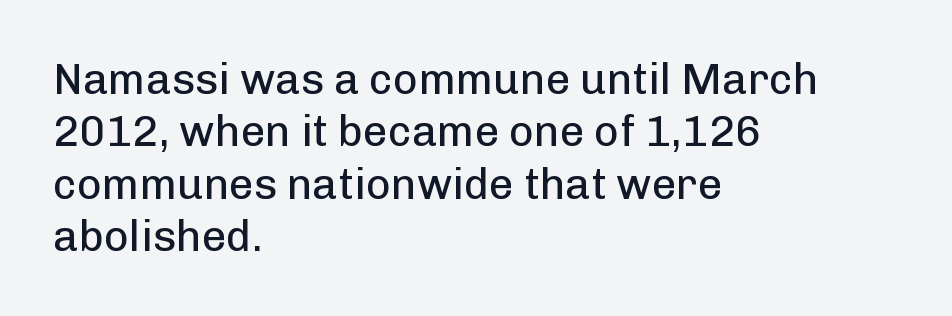
Q: Is the text bold? A: No.
Q: Is the text italic (slanted)? A: No, it is upright.
Q: Is the typeface a serif or a sans-serif typeface? A: Sans-serif.
Q: Is the text underlined? A: No.
Q: How is the paragraph aligned? A: Left-aligned.
Q: Is the spacing between letters normal or unusually wide? A: Normal.
Q: Width (condensed, normal, or wide)? A: Normal.
Q: Stroke contrast? A: Low.
Q: x-height? A: Medium.
Q: Monospaced? A: No.
